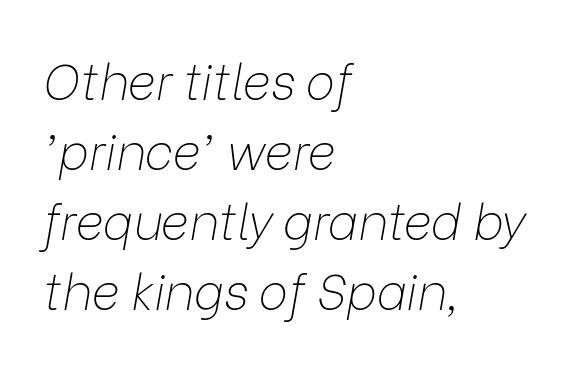
{"italic": "yes", "lean": "right", "slant_degrees": 9, "bold": "no", "weight": "thin", "width": "normal", "stroke_contrast": "low", "x_height": "medium", "monospaced": "no", "underline": "no", "align": "left", "line_spacing": "normal", "line_spacing_ratio": 1.43, "letter_spacing": "normal", "letter_spacing_em": 0.0, "glyph_px": 49}
